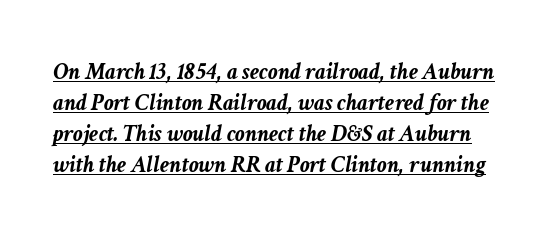
The rendering keeps characters at their native spacing. Set as a true bold cut, around the 700 mark. The passage shown is underscored from start to finish. The rows are spaced the way most documents space them. A typesetter would mark this as italic.
